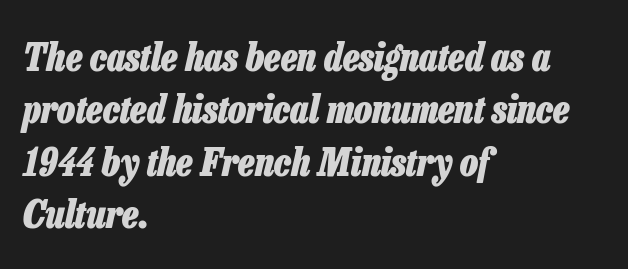
{"italic": "yes", "lean": "right", "slant_degrees": 13, "bold": "yes", "weight": "heavy", "width": "condensed", "stroke_contrast": "low", "x_height": "medium", "monospaced": "no", "underline": "no", "align": "left", "line_spacing": "normal", "line_spacing_ratio": 1.38, "letter_spacing": "normal", "letter_spacing_em": 0.0, "glyph_px": 38}
